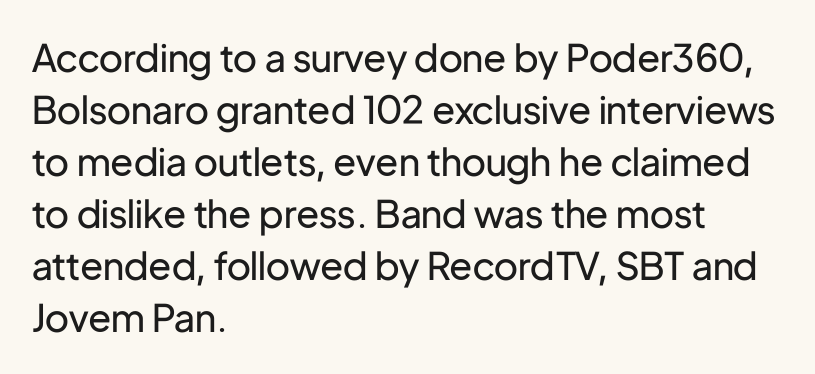
These lines are rendered in a variable-pitch font. This rendering uses left alignment, leaving the right contour irregular. Weight class: somewhere from thin through regular. The rendering keeps characters at their native spacing.
